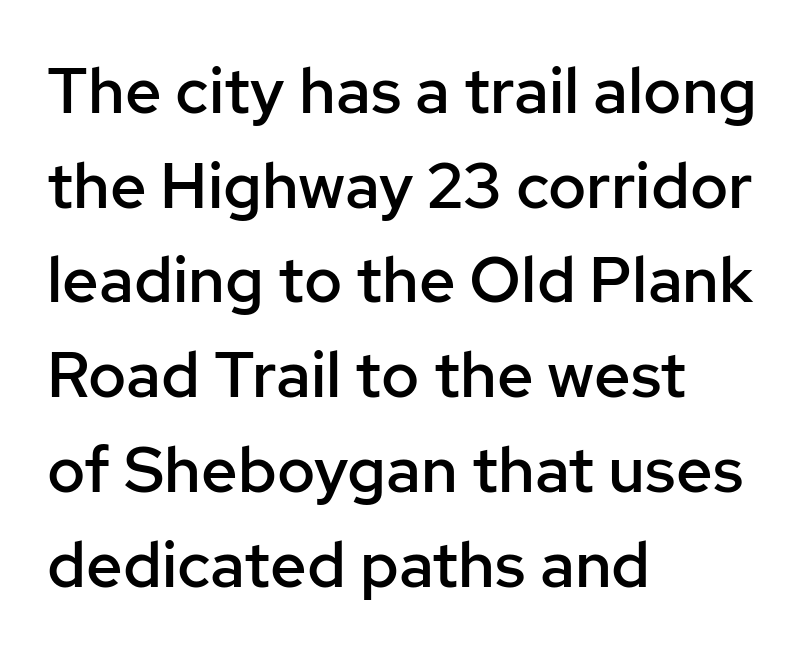
Each row of text sits above clean, open space. The glyphs have the mass of a demibold cut, below bold. Words appear dense and cohesive because spacing is normal. The face used here is proportionally spaced, like ordinary book or web type. Each line starts at the same left margin while the right side varies. Every stem runs plumb, perpendicular to the baseline.
